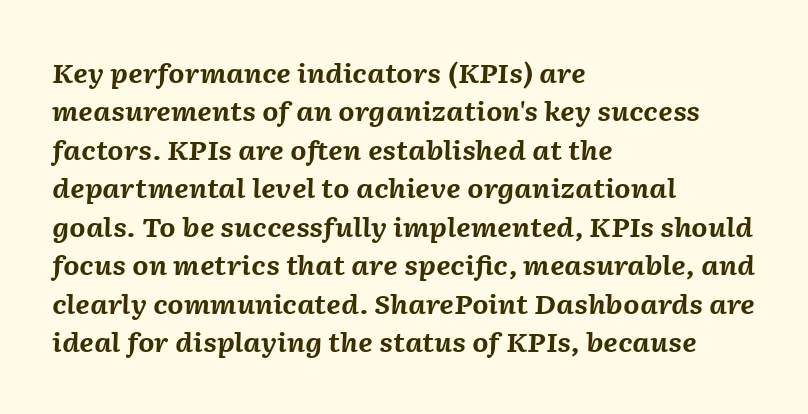
{"italic": "yes", "lean": "right", "slant_degrees": 2, "bold": "yes", "underline": "no", "align": "left", "line_spacing": "normal", "line_spacing_ratio": 1.48, "letter_spacing": "normal", "letter_spacing_em": 0.0, "glyph_px": 26}
